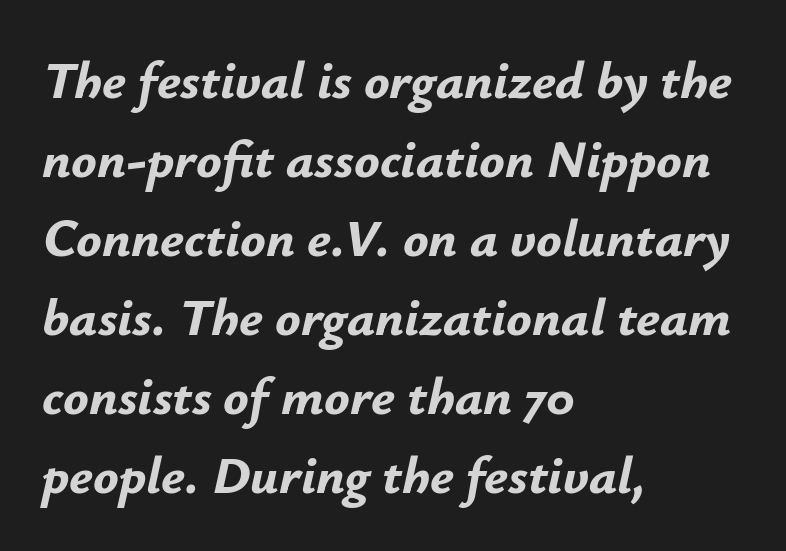
The image shows 53 px bold type, italic (leaning right); set left-aligned, normal line spacing (1.49x), normal letter spacing, not underlined; low stroke contrast and a small x-height.
